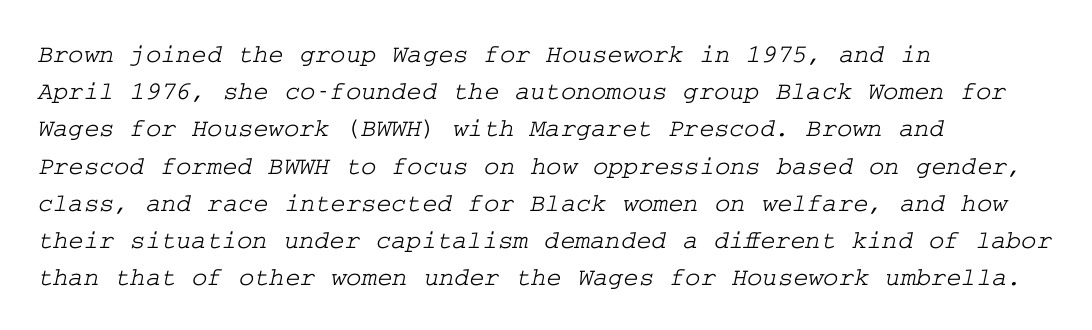
Honestly, the row spacing looks completely unremarkable. Anything drawn beneath the words? Only blank space. The compositor pushed each line to the left boundary. Words appear dense and cohesive because spacing is normal.
